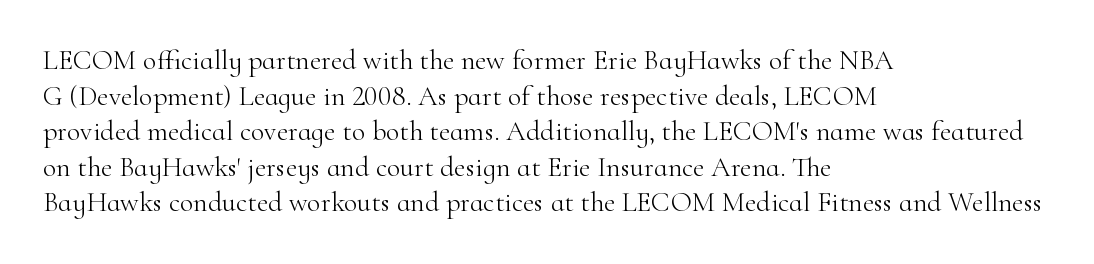
Q: Is the text bold? A: No.
Q: Is the text italic (slanted)? A: No, it is upright.
Q: Is the typeface a serif or a sans-serif typeface? A: Serif.
Q: Is the text underlined? A: No.
Q: How is the paragraph aligned? A: Left-aligned.
Q: Is the spacing between letters normal or unusually wide? A: Normal.
Q: Is the spacing between lines tight, normal or loose? A: Normal.
Q: Width (condensed, normal, or wide)? A: Normal.
Q: Stroke contrast? A: High.
Q: x-height? A: Small.
Q: Monospaced? A: No.
